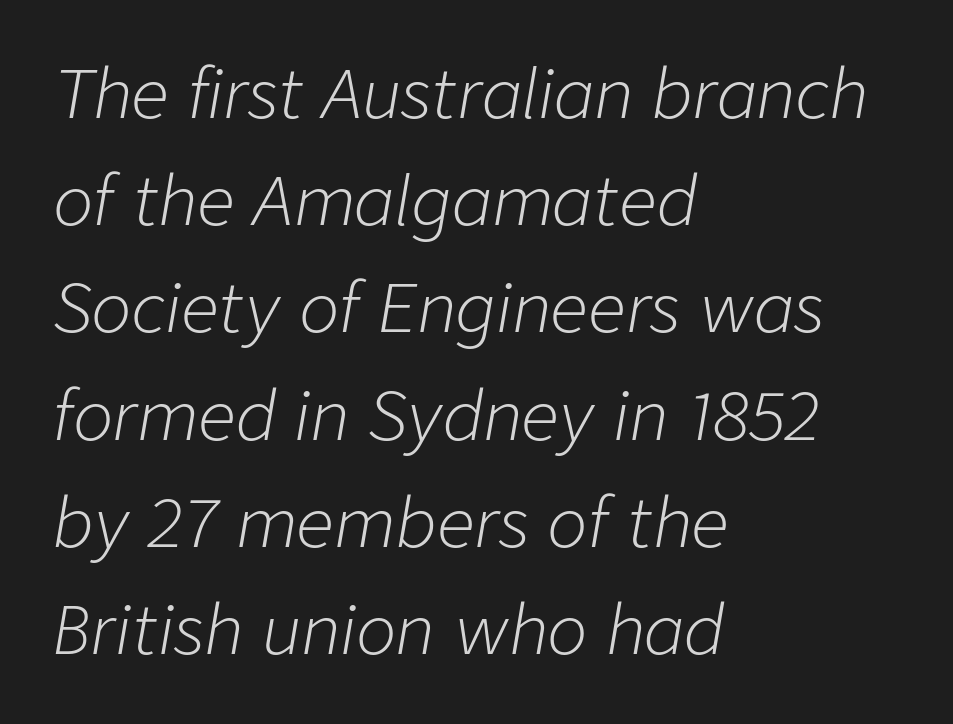
{"italic": "yes", "lean": "right", "slant_degrees": 9, "bold": "no", "weight": "light", "width": "normal", "stroke_contrast": "low", "x_height": "medium", "monospaced": "no", "underline": "no", "align": "left", "line_spacing": "normal", "line_spacing_ratio": 1.6, "letter_spacing": "normal", "letter_spacing_em": 0.0, "glyph_px": 67}
